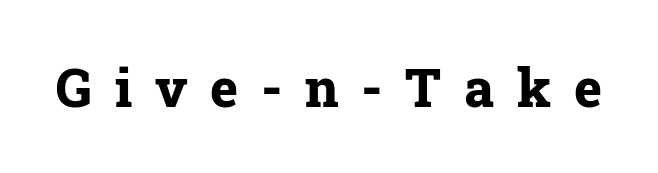
The image shows 53 px bold serif type, upright; set unusually wide letter spacing (+0.43 em), not underlined; low stroke contrast and a medium x-height.
